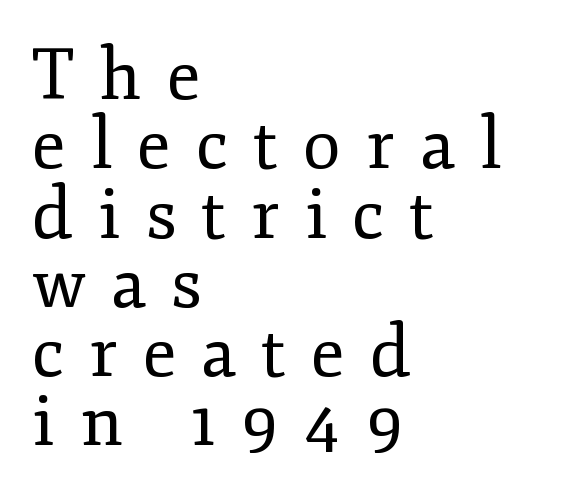
{"serif": "yes", "italic": "no", "bold": "no", "weight": "regular", "width": "normal", "stroke_contrast": "low", "x_height": "small", "monospaced": "no", "underline": "no", "align": "left", "line_spacing": "tight", "line_spacing_ratio": 0.99, "letter_spacing": "wide", "letter_spacing_em": 0.36, "glyph_px": 70}
